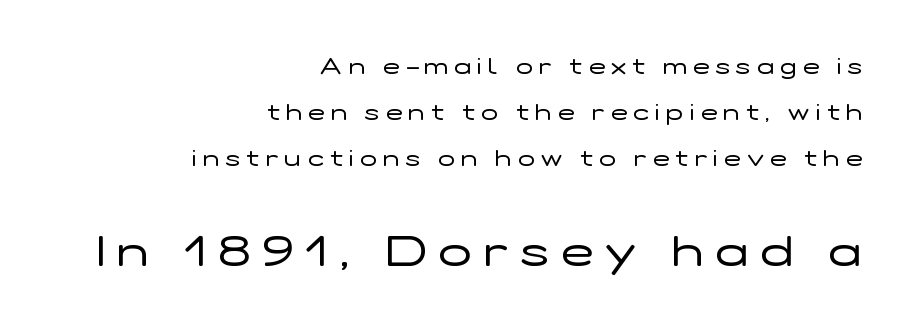
The image shows 43 px regular-weight, wide sans-serif type, upright; set right-aligned, loose line spacing (2.09x), unusually wide letter spacing (+0.29 em), not underlined; the second (bottom) block is 1.95x larger; low stroke contrast and a medium x-height.
